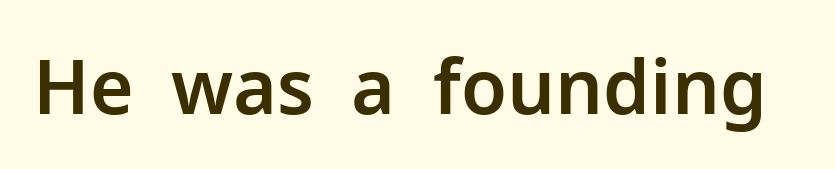
Q: Is the text italic (slanted)? A: No, it is upright.
Q: Is the typeface a serif or a sans-serif typeface? A: Sans-serif.
Q: Is the text underlined? A: No.
Q: Is the spacing between letters normal or unusually wide? A: Normal.
Q: Width (condensed, normal, or wide)? A: Normal.
Q: Stroke contrast? A: Low.
Q: x-height? A: Medium.
Q: Monospaced? A: No.
